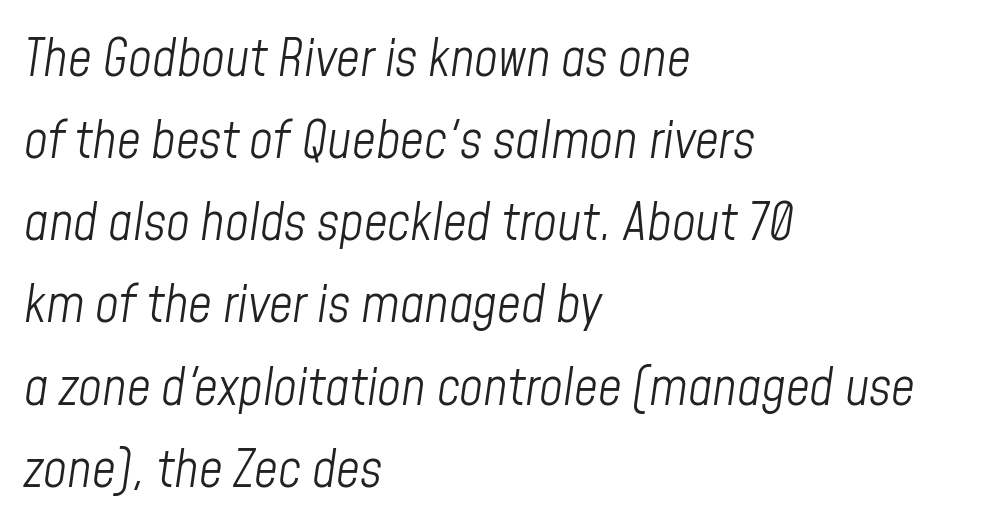
{"italic": "yes", "lean": "right", "slant_degrees": 8, "bold": "no", "weight": "light", "width": "condensed", "stroke_contrast": "low", "x_height": "medium", "monospaced": "no", "underline": "no", "align": "left", "line_spacing": "normal", "line_spacing_ratio": 1.58, "letter_spacing": "normal", "letter_spacing_em": 0.0, "glyph_px": 52}
